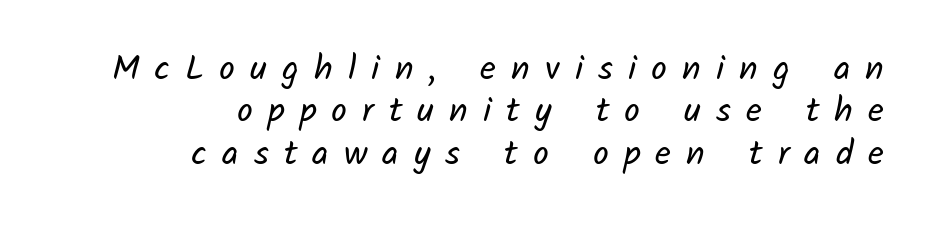
The image shows 35 px regular-weight sans-serif type; set right-aligned, line spacing 1.21x, unusually wide letter spacing (+0.43 em), not underlined; low stroke contrast and a medium x-height.
